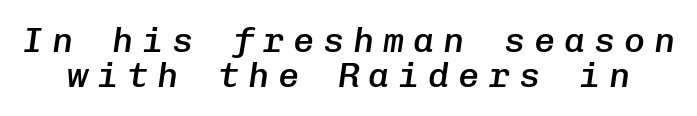
Loose tracking; the words dissolve into strings of separated letters. This is the in-between weight designers call semibold or demi. Looks like terminal output: every glyph gets an equal slot. Compared with ordinary roman type, these characters are visibly tilted. Type without underlining. Students, observe: this is what under-led, compact text looks like.
